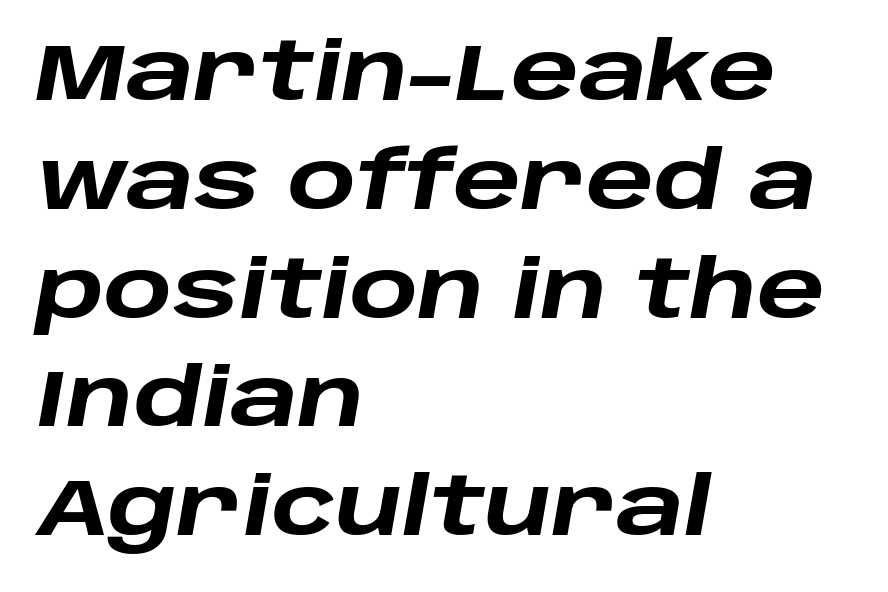
{"italic": "yes", "lean": "right", "slant_degrees": 10, "bold": "yes", "weight": "heavy", "width": "wide", "stroke_contrast": "low", "x_height": "large", "monospaced": "no", "underline": "no", "align": "left", "line_spacing": "normal", "line_spacing_ratio": 1.36, "letter_spacing": "normal", "letter_spacing_em": 0.0, "glyph_px": 80}
